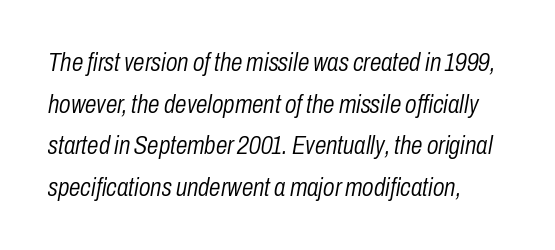
{"italic": "yes", "lean": "right", "slant_degrees": 10, "bold": "no", "underline": "no", "line_spacing": "normal", "line_spacing_ratio": 1.6, "letter_spacing": "normal", "letter_spacing_em": 0.0, "glyph_px": 26}
